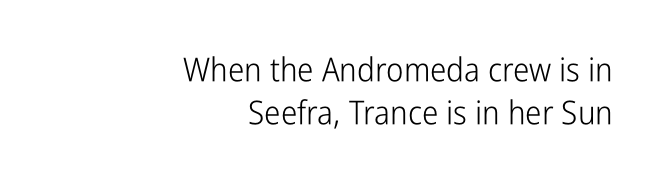
The image shows 33 px light, condensed sans-serif type, upright; set right-aligned, normal line spacing (1.31x), normal letter spacing, not underlined; low stroke contrast and a medium x-height.
